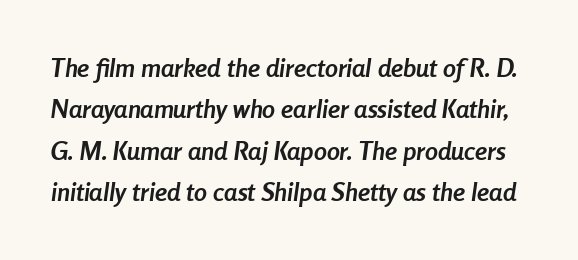
The image shows 26 px bold type, italic (leaning right); set normal line spacing (1.59x), normal letter spacing, not underlined.
